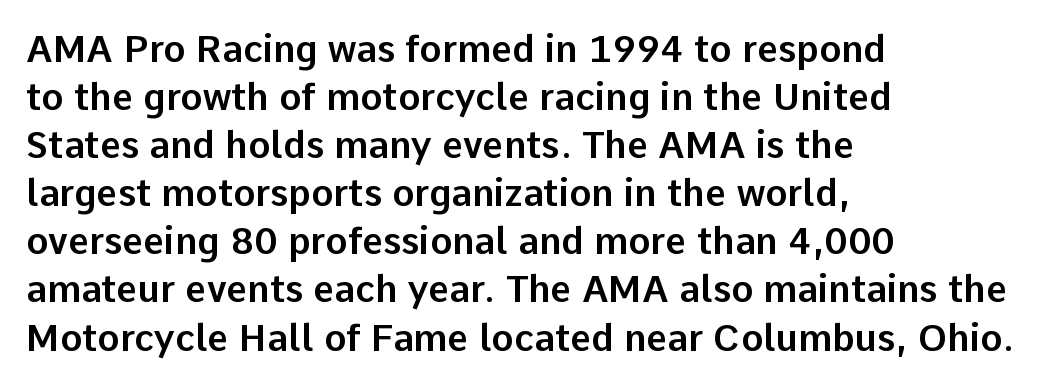
The image shows 37 px sans-serif type, upright; set left-aligned, normal line spacing (1.3x), normal letter spacing, not underlined; low stroke contrast and a medium x-height.
